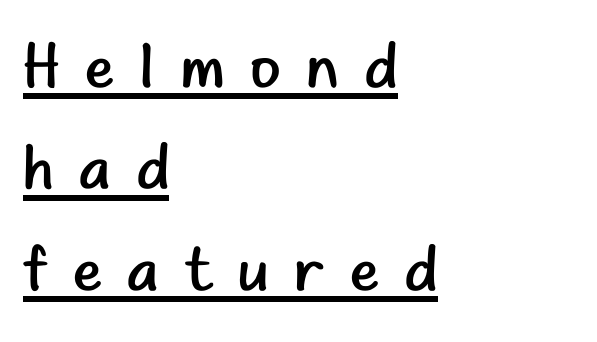
The image shows 63 px regular-weight sans-serif type, upright; set left-aligned, normal line spacing (1.61x), unusually wide letter spacing (+0.4 em), underlined; low stroke contrast and a small x-height.
